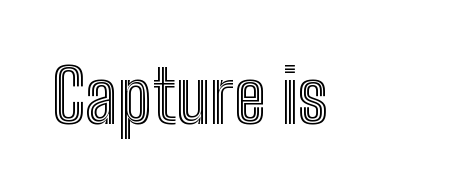
The image shows 73 px condensed type, upright; set normal letter spacing, not underlined; a medium x-height.
